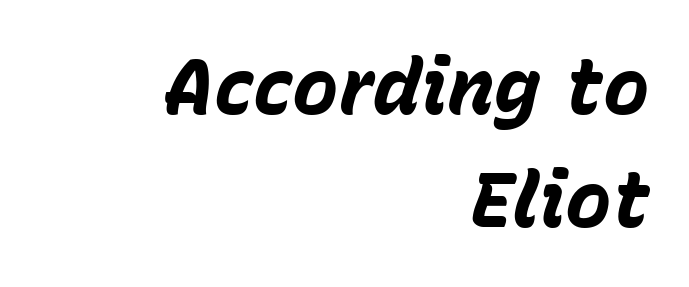
{"italic": "yes", "lean": "right", "slant_degrees": 15, "bold": "yes", "weight": "bold", "width": "normal", "stroke_contrast": "low", "x_height": "medium", "monospaced": "no", "underline": "no", "align": "right", "line_spacing": "normal", "line_spacing_ratio": 1.45, "letter_spacing": "normal", "letter_spacing_em": 0.0, "glyph_px": 78}
